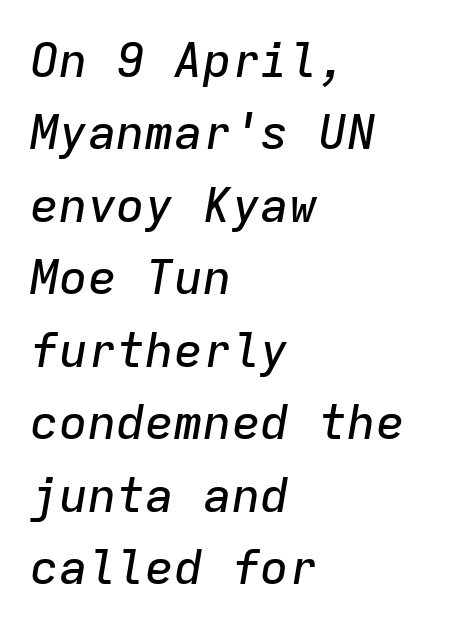
{"italic": "yes", "lean": "right", "slant_degrees": 9, "width": "normal", "stroke_contrast": "low", "x_height": "medium", "monospaced": "yes", "underline": "no", "align": "left", "line_spacing": "normal", "line_spacing_ratio": 1.51, "letter_spacing": "normal", "letter_spacing_em": 0.0, "glyph_px": 48}
